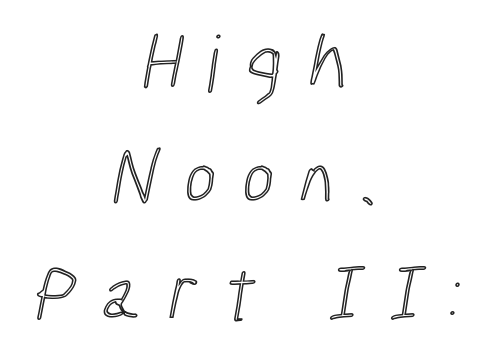
Q: Is the text underlined? A: No.
Q: How is the paragraph aligned? A: Centered.
Q: Is the spacing between letters normal or unusually wide? A: Unusually wide.
Q: Is the spacing between lines tight, normal or loose? A: Normal.
Q: Width (condensed, normal, or wide)? A: Condensed.
Q: x-height? A: Medium.
Q: Monospaced? A: No.
